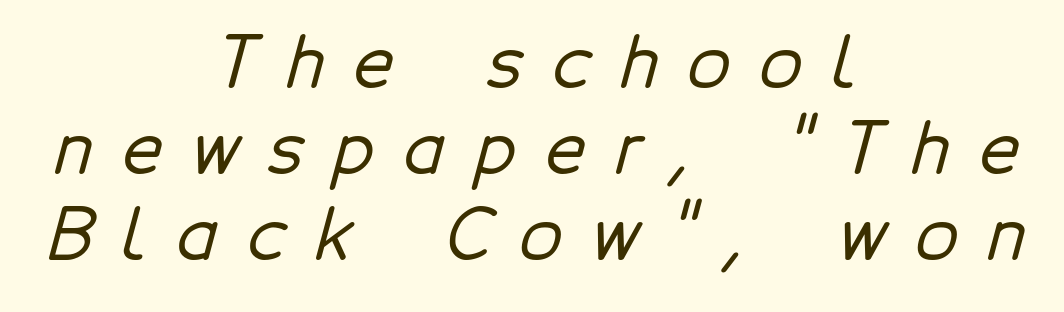
The image shows 70 px sans-serif type; set centered, line spacing 1.23x, unusually wide letter spacing (+0.42 em), not underlined; low stroke contrast and a medium x-height.
